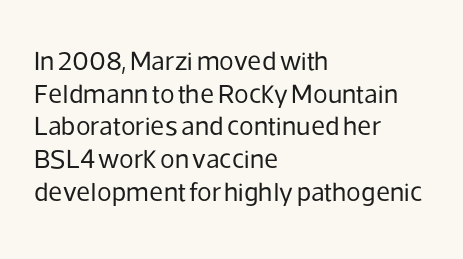
What stands out about the letter spacing? Nothing — it is the standard amount. This is not heavy type; no bold has been used. Just letters on the line, the space beneath them empty. Notice how the stems are strictly vertical — no italics here. This rendering uses left alignment, leaving the right contour irregular.
